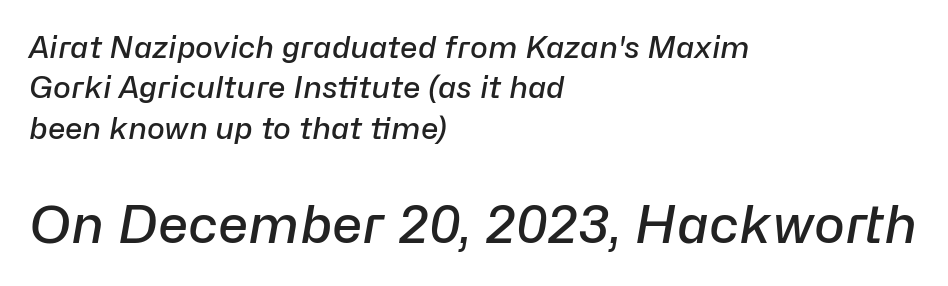
Q: Is the text bold? A: Semi-bold.
Q: Is the text italic (slanted)? A: Yes, it leans right by about 10 degrees.
Q: Is the text underlined? A: No.
Q: How is the paragraph aligned? A: Left-aligned.
Q: Is the spacing between letters normal or unusually wide? A: Normal.
Q: Is the spacing between lines tight, normal or loose? A: Normal.
Q: Which block of text is set in a larger size, the first (top) or the second (bottom)? A: The second (bottom) one.
Q: Width (condensed, normal, or wide)? A: Normal.
Q: Stroke contrast? A: Low.
Q: x-height? A: Medium.
Q: Monospaced? A: No.
